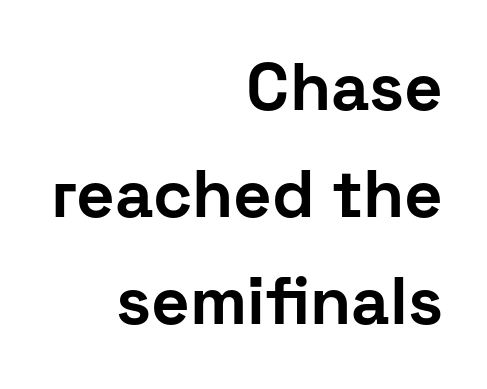
What weight is shown? A full bold with thick strokes. What kind of face is this? One without serifs — a sans. The type is set solid horizontally, with unmodified tracking. Clear beneath every line of the passage. Vertical strokes here are truly vertical. Right-aligned paragraph, ragged on the left.
